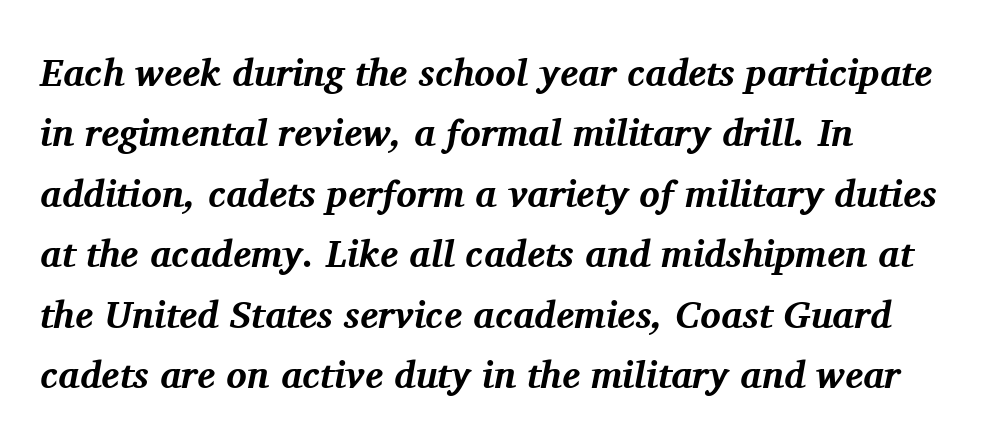
The image shows 38 px bold serif type, italic (leaning right); set left-aligned, normal line spacing (1.59x), normal letter spacing, not underlined; medium stroke contrast and a medium x-height.
